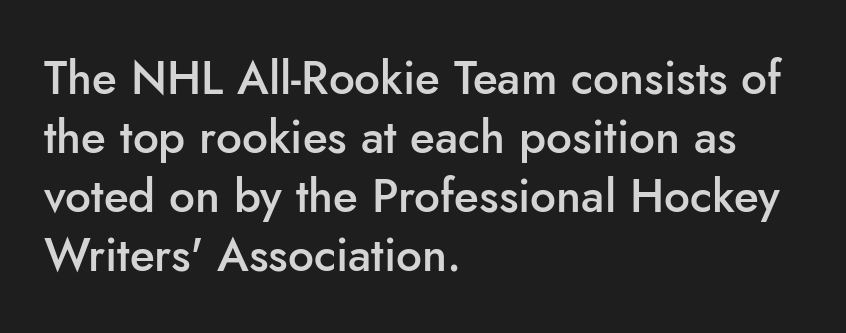
{"serif": "no", "italic": "no", "bold": "semi", "weight": "semibold", "width": "normal", "stroke_contrast": "low", "x_height": "small", "monospaced": "no", "underline": "no", "align": "left", "line_spacing": "normal", "line_spacing_ratio": 1.28, "letter_spacing": "normal", "letter_spacing_em": 0.0, "glyph_px": 46}
